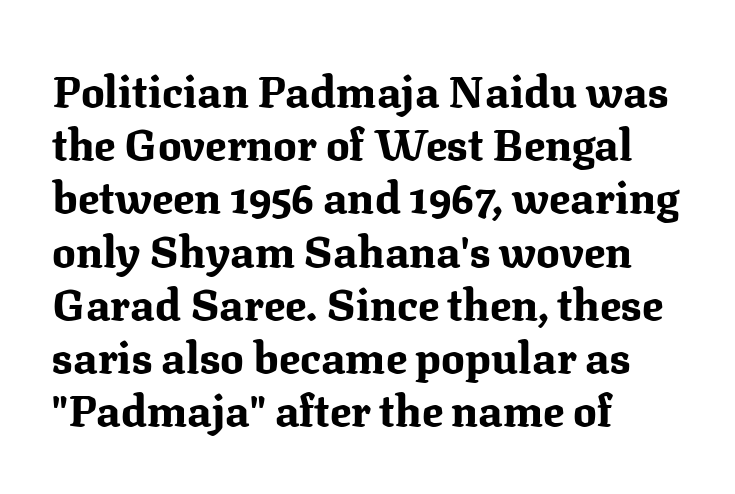
The image shows 44 px bold serif type, upright; set left-aligned, line spacing 1.21x, normal letter spacing, not underlined; medium stroke contrast and a medium x-height.
